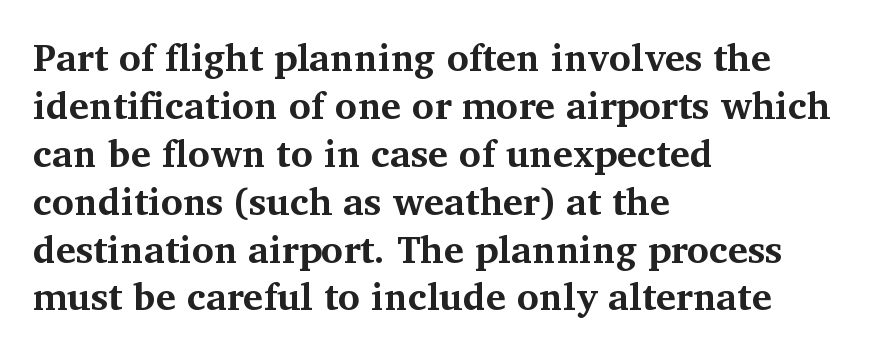
{"serif": "yes", "italic": "no", "bold": "yes", "weight": "bold", "width": "normal", "stroke_contrast": "medium", "x_height": "medium", "monospaced": "no", "underline": "no", "align": "left", "line_spacing": "normal", "line_spacing_ratio": 1.26, "letter_spacing": "normal", "letter_spacing_em": 0.0, "glyph_px": 38}
